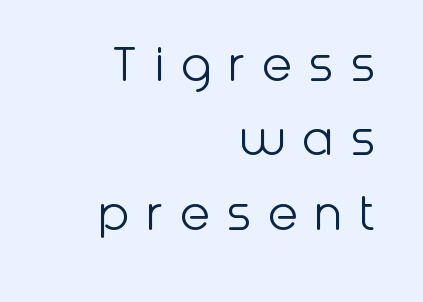
The image shows 56 px light sans-serif type, upright; set right-aligned, normal line spacing (1.33x), unusually wide letter spacing (+0.29 em), not underlined; low stroke contrast and a medium x-height.
